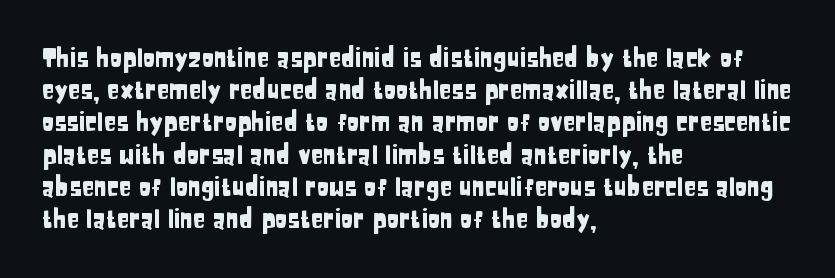
No italicization has been applied; the sample stays upright. This sample uses plain, unmodified letter spacing. Decoration check: the copy has no underline. The typesetter chose a ragged-right arrangement here. Interline gaps are of average width in this sample.
